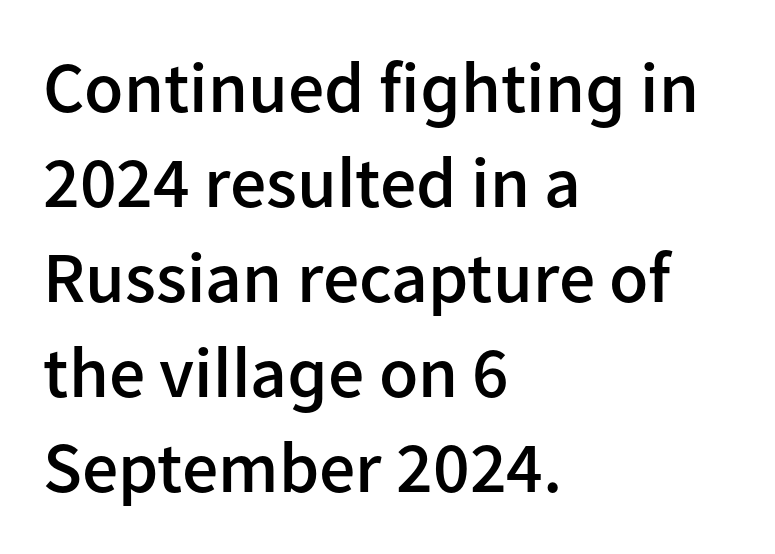
The image shows 72 px semibold sans-serif type, upright; set left-aligned, normal line spacing (1.32x), normal letter spacing, not underlined; low stroke contrast and a medium x-height.
